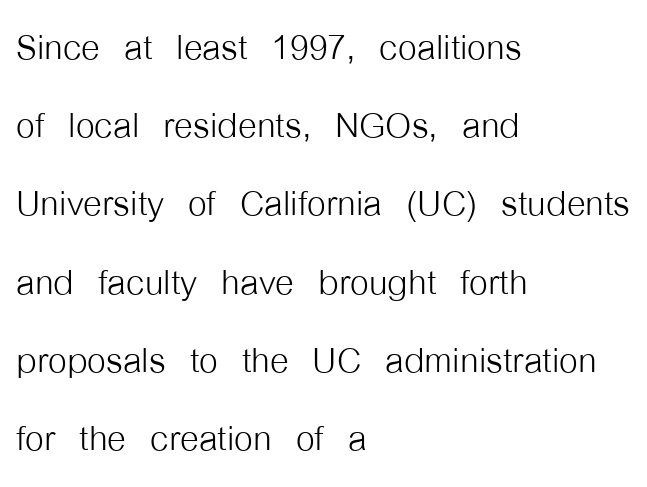
Q: Is the text bold? A: No.
Q: Is the text italic (slanted)? A: No, it is upright.
Q: Is the typeface a serif or a sans-serif typeface? A: Sans-serif.
Q: Is the text underlined? A: No.
Q: How is the paragraph aligned? A: Left-aligned.
Q: Is the spacing between letters normal or unusually wide? A: Normal.
Q: Is the spacing between lines tight, normal or loose? A: Normal.
Q: Width (condensed, normal, or wide)? A: Condensed.
Q: Stroke contrast? A: Low.
Q: x-height? A: Medium.
Q: Monospaced? A: No.
